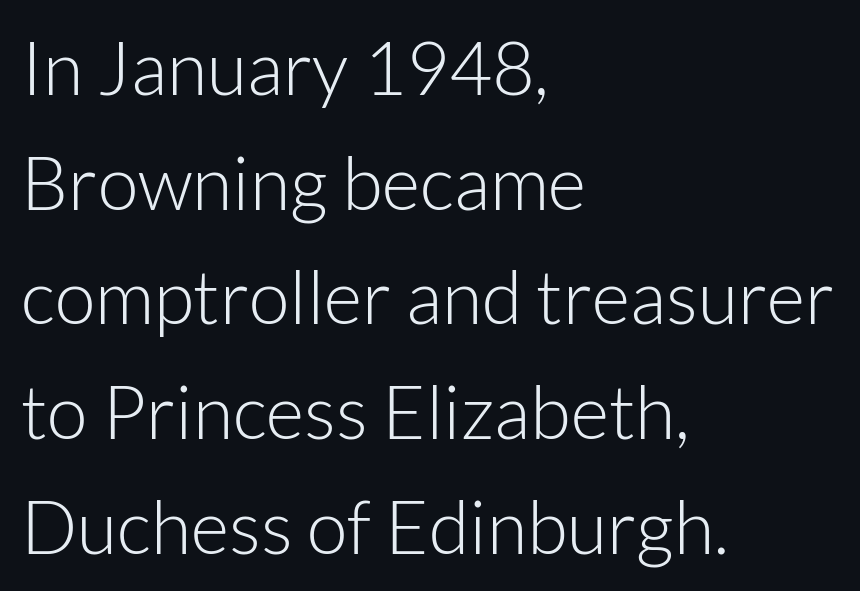
{"serif": "no", "italic": "no", "bold": "no", "weight": "light", "width": "normal", "stroke_contrast": "low", "x_height": "medium", "monospaced": "no", "underline": "no", "align": "left", "line_spacing": "normal", "line_spacing_ratio": 1.55, "letter_spacing": "normal", "letter_spacing_em": 0.0, "glyph_px": 74}
